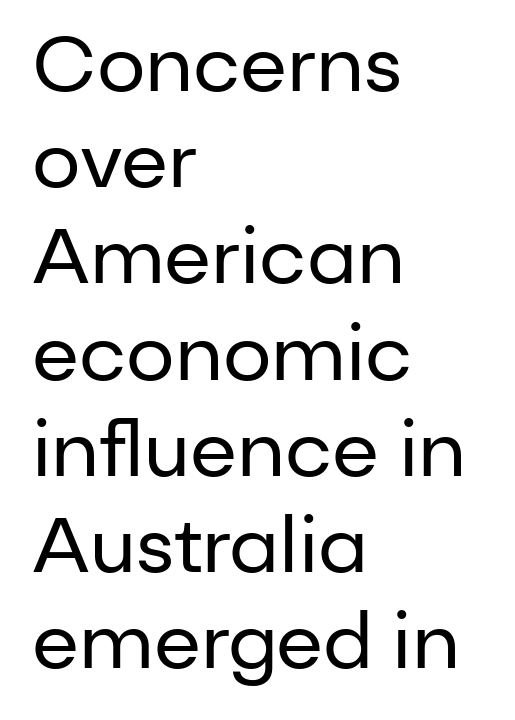
Q: Is the text bold? A: No.
Q: Is the text italic (slanted)? A: No, it is upright.
Q: Is the typeface a serif or a sans-serif typeface? A: Sans-serif.
Q: Is the text underlined? A: No.
Q: How is the paragraph aligned? A: Left-aligned.
Q: Is the spacing between letters normal or unusually wide? A: Normal.
Q: Is the spacing between lines tight, normal or loose? A: Normal.
Q: Width (condensed, normal, or wide)? A: Normal.
Q: Stroke contrast? A: Low.
Q: x-height? A: Medium.
Q: Monospaced? A: No.
